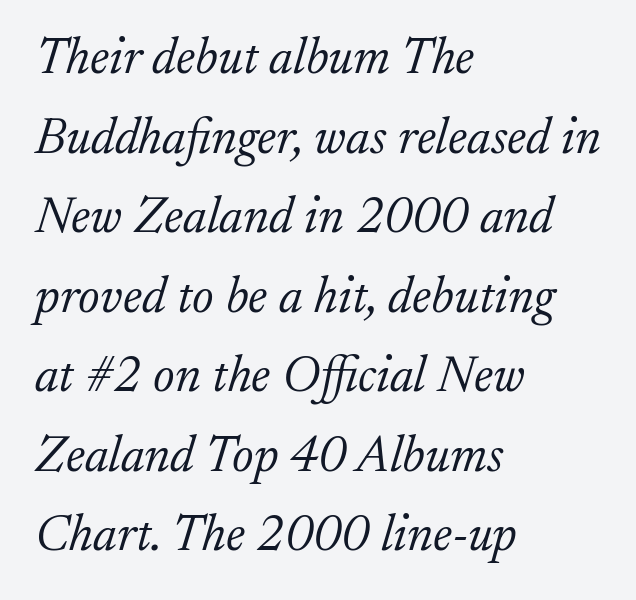
Q: Is the text bold? A: No.
Q: Is the text italic (slanted)? A: Yes, it leans right by about 17 degrees.
Q: Is the typeface a serif or a sans-serif typeface? A: Serif.
Q: Is the text underlined? A: No.
Q: How is the paragraph aligned? A: Left-aligned.
Q: Is the spacing between letters normal or unusually wide? A: Normal.
Q: Is the spacing between lines tight, normal or loose? A: Normal.
Q: Width (condensed, normal, or wide)? A: Normal.
Q: Stroke contrast? A: Low.
Q: x-height? A: Small.
Q: Monospaced? A: No.
